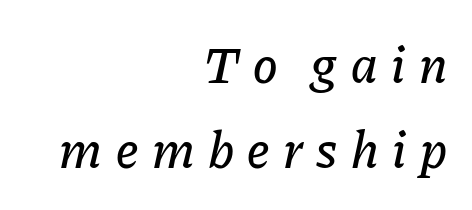
Each new line begins a customary step beneath the previous one. Decoration check: the copy has no underline. The text block is weighted toward the right margin, trailing off unevenly leftward. The face used here is proportionally spaced, like ordinary book or web type. The letters are slanted; this is an italic face.
